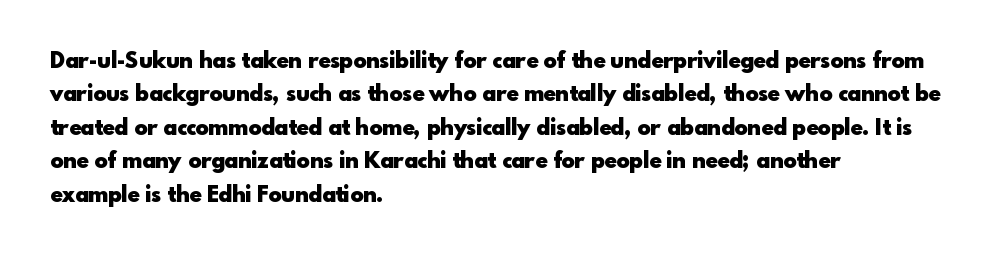
Q: Is the text bold? A: Yes.
Q: Is the text italic (slanted)? A: No, it is upright.
Q: Is the text underlined? A: No.
Q: How is the paragraph aligned? A: Left-aligned.
Q: Is the spacing between letters normal or unusually wide? A: Normal.
Q: Is the spacing between lines tight, normal or loose? A: Normal.
